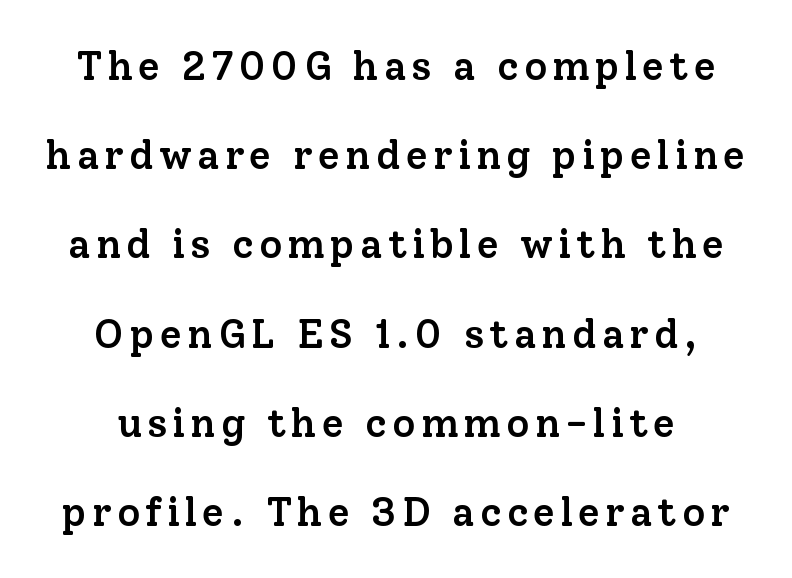
Each letter keeps its own natural width here, so spacing adapts to shape. You could fit nearly another row in the gap between these rows. Rendered with straight, roman letterforms. Beneath every word, the page is bare. Typographically, this falls in the serif category.
